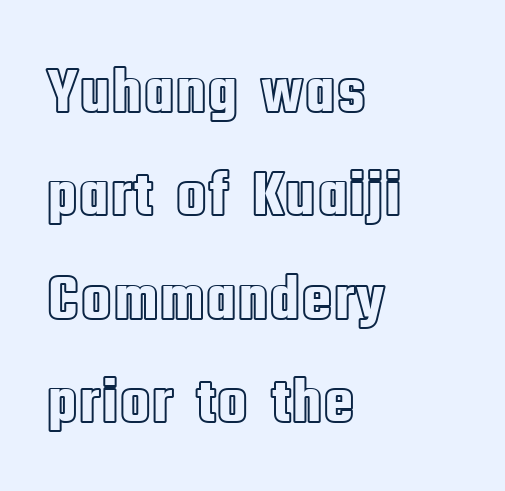
{"italic": "no", "width": "condensed", "x_height": "large", "monospaced": "no", "underline": "no", "align": "left", "line_spacing": "normal", "line_spacing_ratio": 1.59, "letter_spacing": "normal", "letter_spacing_em": 0.0, "glyph_px": 65}
